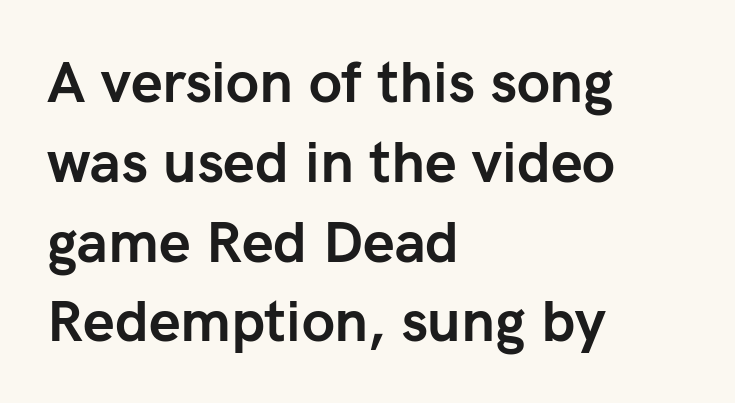
Q: Is the text bold? A: Yes.
Q: Is the text italic (slanted)? A: No, it is upright.
Q: Is the typeface a serif or a sans-serif typeface? A: Sans-serif.
Q: Is the text underlined? A: No.
Q: How is the paragraph aligned? A: Left-aligned.
Q: Is the spacing between letters normal or unusually wide? A: Normal.
Q: Is the spacing between lines tight, normal or loose? A: Normal.
Q: Width (condensed, normal, or wide)? A: Normal.
Q: Stroke contrast? A: Low.
Q: x-height? A: Medium.
Q: Monospaced? A: No.
